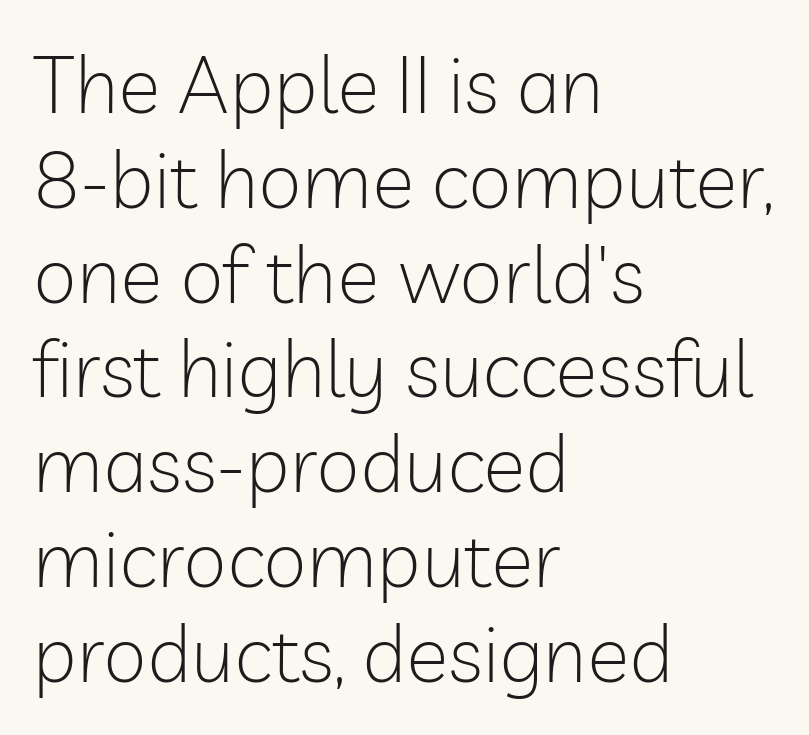
Q: Is the text bold? A: No.
Q: Is the text italic (slanted)? A: No, it is upright.
Q: Is the typeface a serif or a sans-serif typeface? A: Sans-serif.
Q: Is the text underlined? A: No.
Q: How is the paragraph aligned? A: Left-aligned.
Q: Is the spacing between letters normal or unusually wide? A: Normal.
Q: Width (condensed, normal, or wide)? A: Normal.
Q: Stroke contrast? A: Low.
Q: x-height? A: Medium.
Q: Monospaced? A: No.
